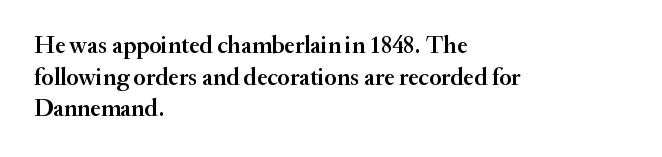
Q: Is the text bold? A: Semi-bold.
Q: Is the text italic (slanted)? A: No, it is upright.
Q: Is the text underlined? A: No.
Q: How is the paragraph aligned? A: Left-aligned.
Q: Is the spacing between letters normal or unusually wide? A: Normal.
Q: Is the spacing between lines tight, normal or loose? A: Normal.
